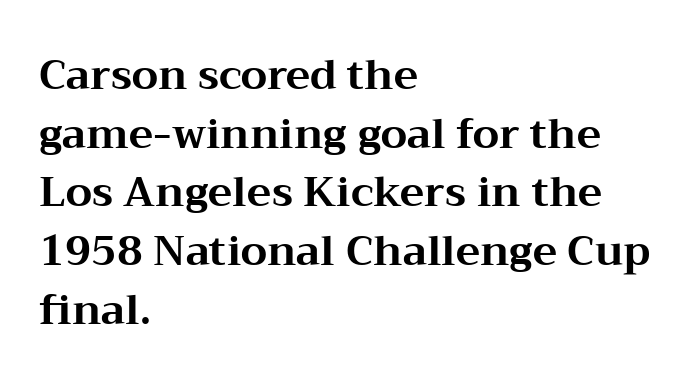
{"serif": "yes", "italic": "no", "bold": "yes", "weight": "bold", "width": "wide", "stroke_contrast": "medium", "x_height": "medium", "monospaced": "no", "underline": "no", "align": "left", "line_spacing": "normal", "line_spacing_ratio": 1.43, "letter_spacing": "normal", "letter_spacing_em": 0.0, "glyph_px": 41}
